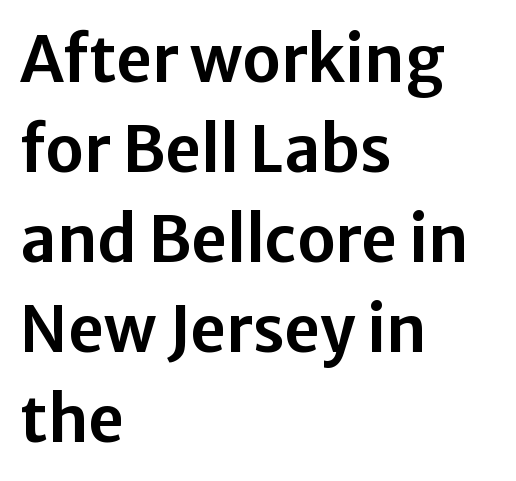
Q: Is the text italic (slanted)? A: No, it is upright.
Q: Is the typeface a serif or a sans-serif typeface? A: Sans-serif.
Q: Is the text underlined? A: No.
Q: How is the paragraph aligned? A: Left-aligned.
Q: Is the spacing between letters normal or unusually wide? A: Normal.
Q: Is the spacing between lines tight, normal or loose? A: Normal.
Q: Width (condensed, normal, or wide)? A: Normal.
Q: Stroke contrast? A: Low.
Q: x-height? A: Medium.
Q: Monospaced? A: No.
